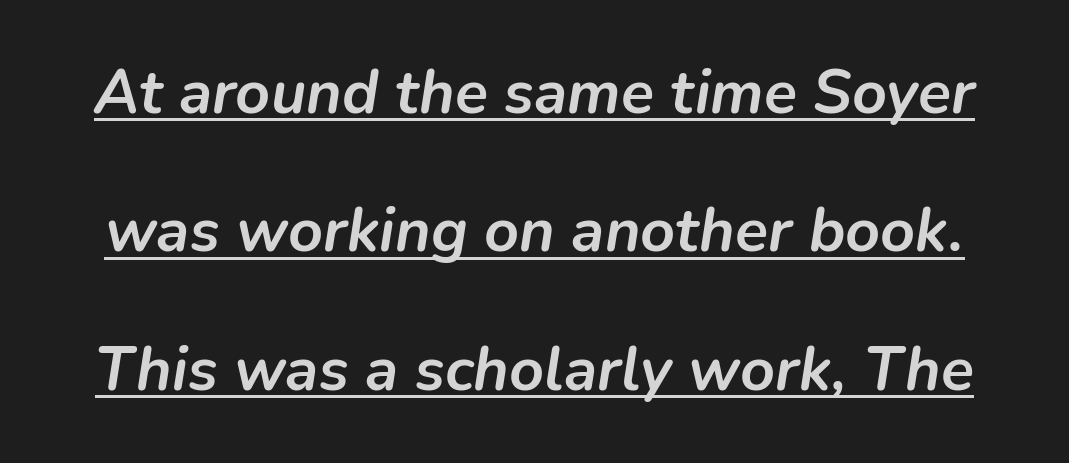
Q: Is the text bold? A: Yes.
Q: Is the text italic (slanted)? A: Yes, it leans right by about 9 degrees.
Q: Is the text underlined? A: Yes.
Q: Is the spacing between letters normal or unusually wide? A: Normal.
Q: Is the spacing between lines tight, normal or loose? A: Loose.
Q: Width (condensed, normal, or wide)? A: Normal.
Q: Stroke contrast? A: Low.
Q: x-height? A: Medium.
Q: Monospaced? A: No.
